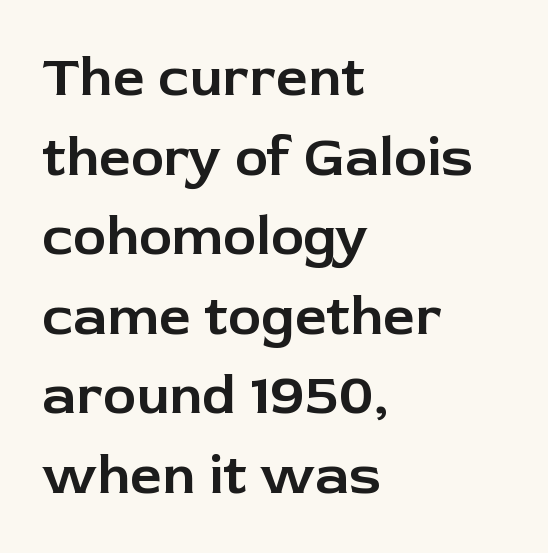
Italic? Not at all — the glyphs are vertical. Short and long lines alike share a common starting point at left. The horizontal fit of the characters is conventional and even. The rendering uses a moderate line-height, typical for paragraphs. The string is rendered with underlining switched off.
